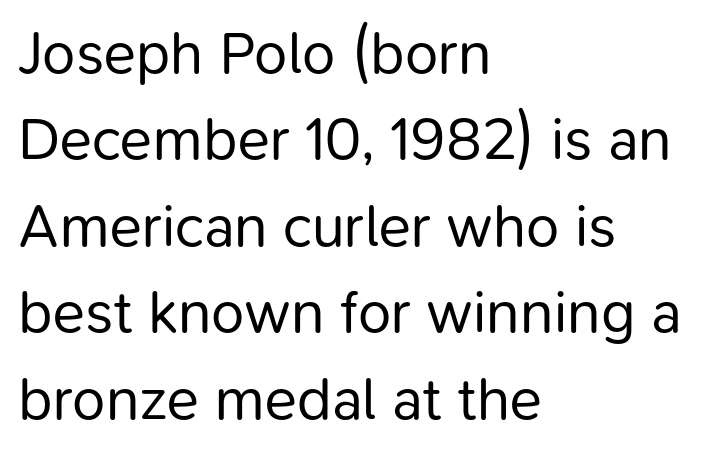
The passage shown is not bold in any degree. I'd call this a sans setting — the letters go barefoot. Notice how descenders clear the ascenders below comfortably — that's standard leading. Line starts are locked; line ends wander. The face used here is rendered with its standard letterfit.
